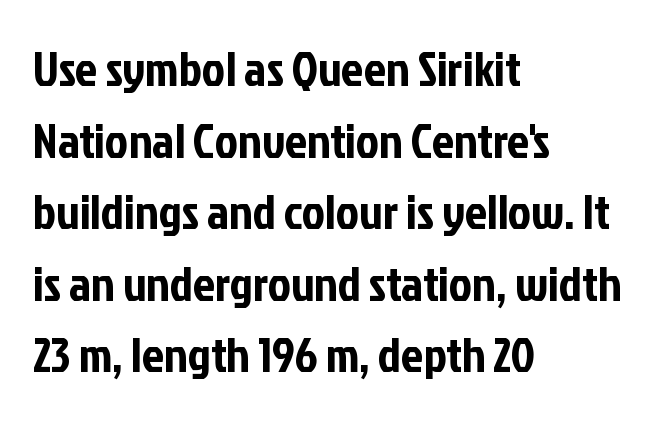
Q: Is the text italic (slanted)? A: No, it is upright.
Q: Is the typeface a serif or a sans-serif typeface? A: Sans-serif.
Q: Is the text underlined? A: No.
Q: How is the paragraph aligned? A: Left-aligned.
Q: Is the spacing between letters normal or unusually wide? A: Normal.
Q: Is the spacing between lines tight, normal or loose? A: Normal.
Q: Width (condensed, normal, or wide)? A: Condensed.
Q: Stroke contrast? A: Low.
Q: x-height? A: Medium.
Q: Monospaced? A: No.
